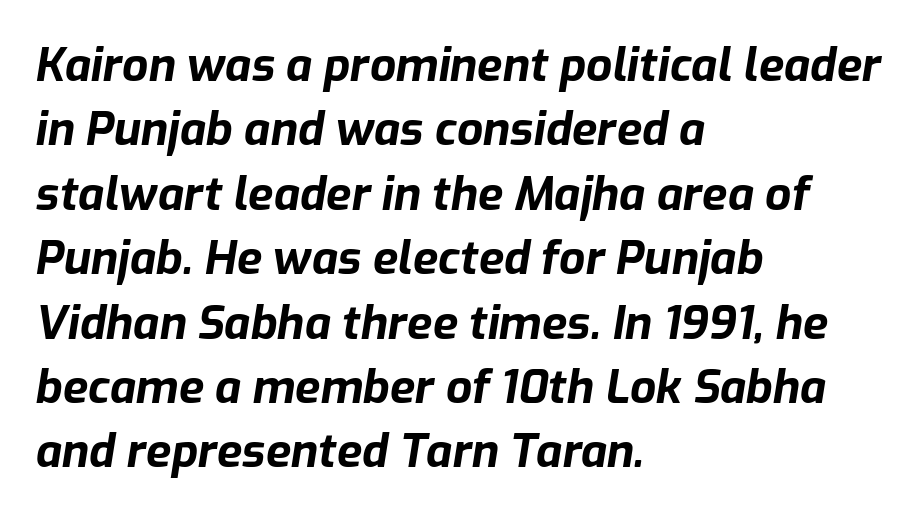
The image shows 46 px bold type, italic (leaning right); set left-aligned, normal line spacing (1.4x), normal letter spacing, not underlined; low stroke contrast and a medium x-height.
